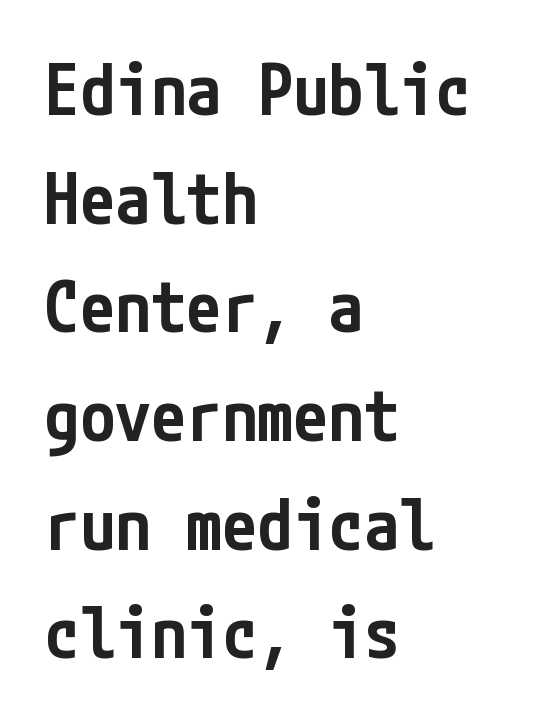
{"serif": "no", "italic": "no", "bold": "semi", "weight": "semibold", "width": "condensed", "stroke_contrast": "low", "x_height": "medium", "underline": "no", "align": "left", "line_spacing": "normal", "line_spacing_ratio": 1.53, "letter_spacing": "normal", "letter_spacing_em": 0.0, "glyph_px": 71}
